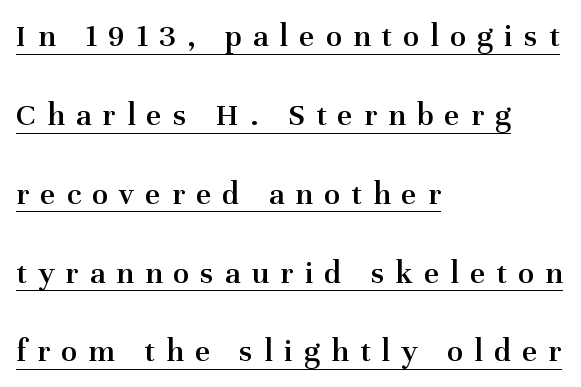
Q: Is the text bold? A: Semi-bold.
Q: Is the text italic (slanted)? A: No, it is upright.
Q: Is the typeface a serif or a sans-serif typeface? A: Serif.
Q: Is the text underlined? A: Yes.
Q: How is the paragraph aligned? A: Left-aligned.
Q: Is the spacing between letters normal or unusually wide? A: Unusually wide.
Q: Is the spacing between lines tight, normal or loose? A: Loose.
Q: Width (condensed, normal, or wide)? A: Normal.
Q: Stroke contrast? A: Medium.
Q: x-height? A: Medium.
Q: Monospaced? A: No.
